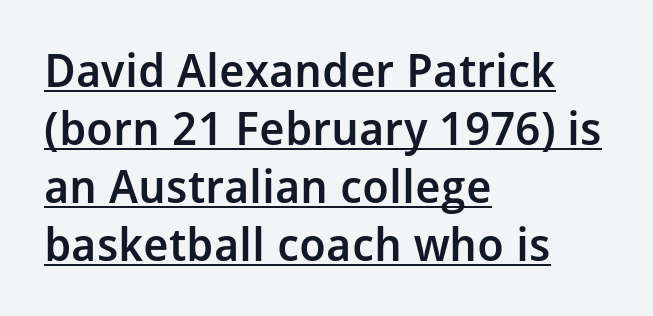
{"serif": "no", "italic": "no", "bold": "semi", "weight": "semibold", "width": "normal", "stroke_contrast": "low", "x_height": "medium", "monospaced": "no", "underline": "yes", "align": "left", "line_spacing": "normal", "line_spacing_ratio": 1.26, "letter_spacing": "normal", "letter_spacing_em": 0.0, "glyph_px": 46}
